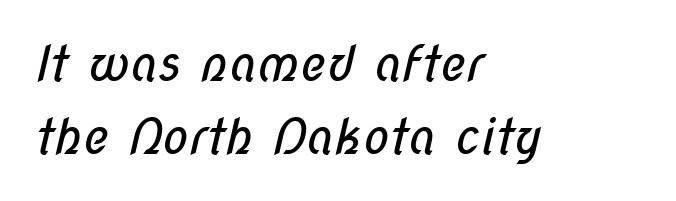
Q: Is the text bold? A: No.
Q: Is the typeface a serif or a sans-serif typeface? A: Sans-serif.
Q: Is the text underlined? A: No.
Q: How is the paragraph aligned? A: Left-aligned.
Q: Is the spacing between letters normal or unusually wide? A: Normal.
Q: Is the spacing between lines tight, normal or loose? A: Normal.
Q: Width (condensed, normal, or wide)? A: Condensed.
Q: Stroke contrast? A: Low.
Q: x-height? A: Medium.
Q: Monospaced? A: No.
